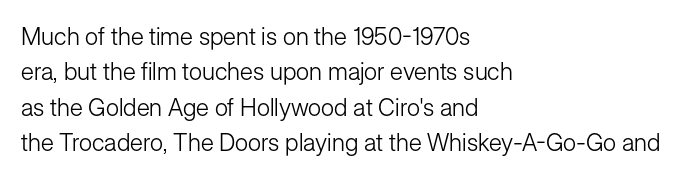
Tracking value appears to be zero — textbook default spacing. Posture: straight, roman, zero tilt. Leftover space on each line is placed entirely after the last word. This is not heavy type; no bold has been used.
